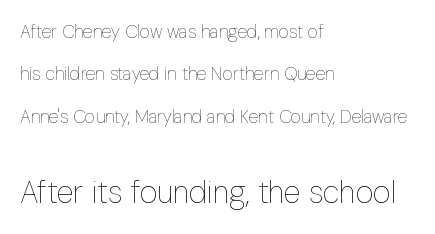
The face used here appears at its bigger size in the lower chunk. Underlining? Definitely not there. What's the leading like? Stretched, with rows far apart. These lines keep a tight, regular rhythm from letter to letter. A roman cut, with each character standing at attention. Unbolded letterforms with no extra heft.
